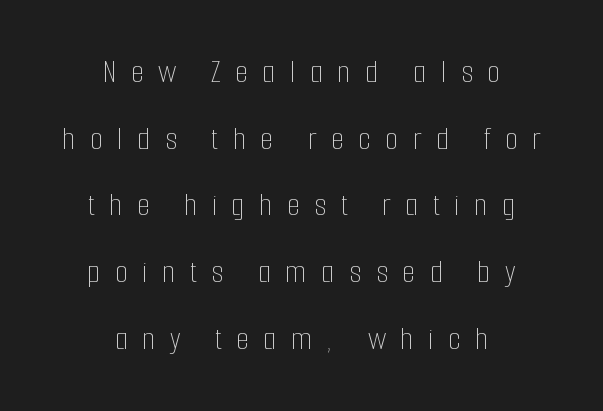
{"italic": "no", "bold": "no", "weight": "thin", "width": "condensed", "stroke_contrast": "low", "x_height": "medium", "monospaced": "no", "underline": "no", "align": "center", "line_spacing": "loose", "line_spacing_ratio": 1.96, "letter_spacing": "wide", "letter_spacing_em": 0.42, "glyph_px": 34}
